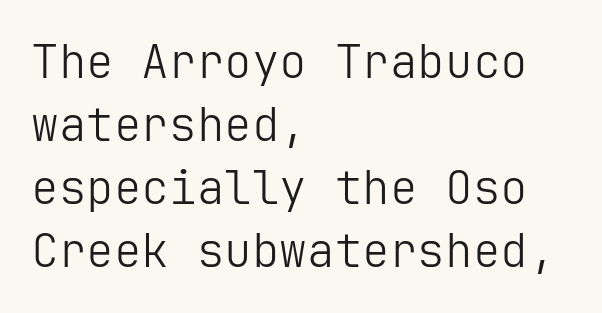
Q: Is the text bold? A: No.
Q: Is the text italic (slanted)? A: No, it is upright.
Q: Is the typeface a serif or a sans-serif typeface? A: Sans-serif.
Q: Is the text underlined? A: No.
Q: How is the paragraph aligned? A: Left-aligned.
Q: Is the spacing between letters normal or unusually wide? A: Normal.
Q: Is the spacing between lines tight, normal or loose? A: Normal.
Q: Width (condensed, normal, or wide)? A: Normal.
Q: Stroke contrast? A: Low.
Q: x-height? A: Medium.
